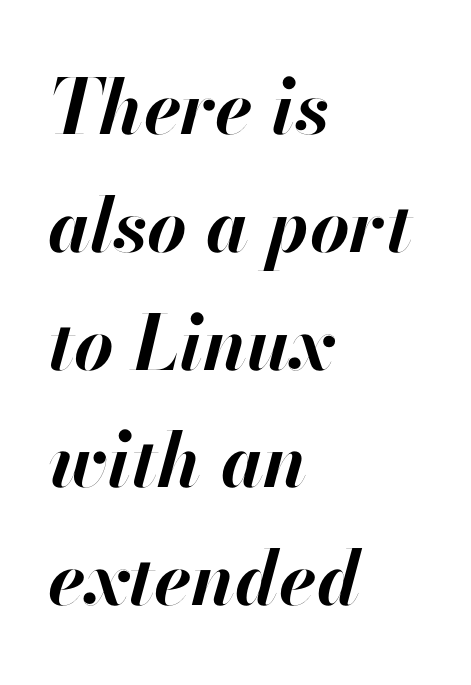
How would I describe the line gaps? Plain and ordinary. The passage is arranged the way most books set body copy — flush left. Its strokes are broad and dark, the hallmark of bold type. Plain, unruled lines of type. Tall strokes in this sample are angled rather than plumb. Looks like regular typesetting: each glyph gets only the width it needs.
